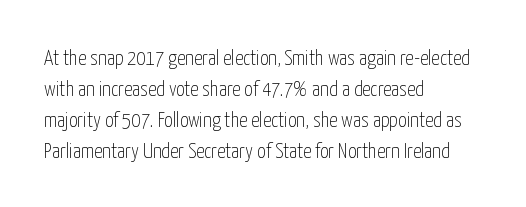
The image shows 21 px text type, upright; set left-aligned, normal line spacing (1.47x), normal letter spacing, not underlined.
